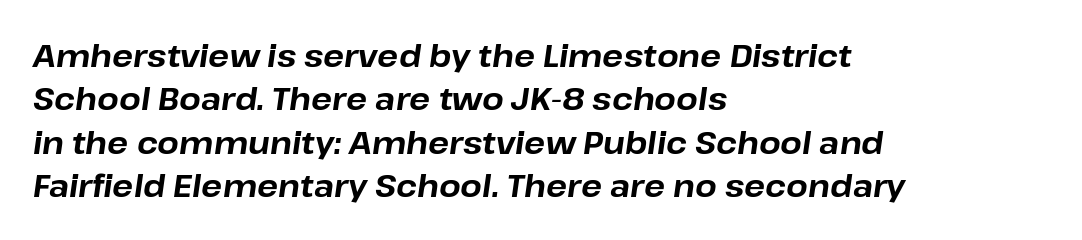
When letters slant like this, we call the style italic. Regarding leading, the lines here are spaced in the standard way. Proportional: the letters do not fall into vertical columns. The letters are bold, with thick, heavy strokes.
